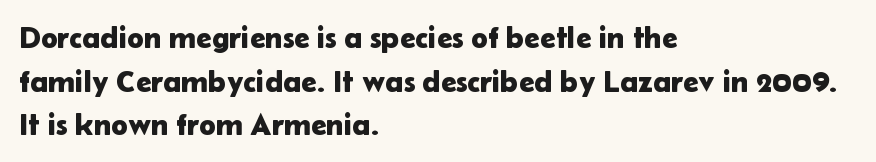
The image shows 31 px sans-serif type, upright; set left-aligned, normal line spacing (1.41x), normal letter spacing, not underlined; low stroke contrast and a medium x-height.
